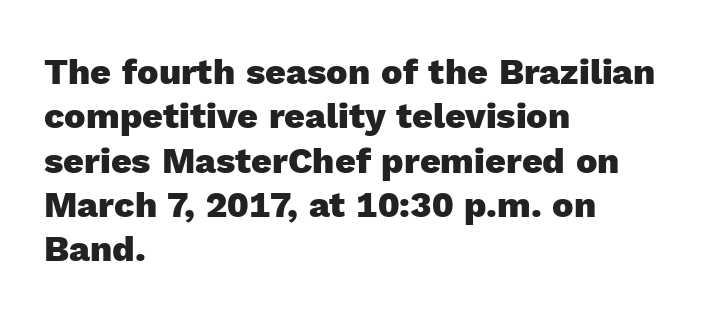
{"serif": "no", "italic": "no", "bold": "yes", "weight": "heavy", "width": "normal", "x_height": "medium", "monospaced": "no", "underline": "no", "align": "left", "line_spacing_ratio": 1.23, "letter_spacing": "normal", "letter_spacing_em": 0.0, "glyph_px": 36}
